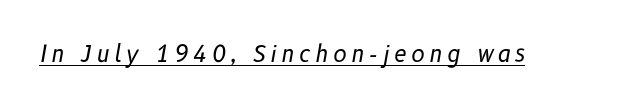
The letterforms sit at book weight or below. Like a heading marked for emphasis, these lines bear an underscore. In terms of posture, this sample is oblique.
